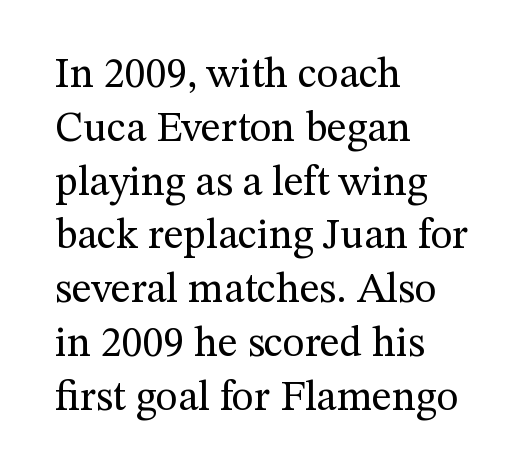
Baseline-to-baseline distance is the conventional proportion of letter height. Here the glyphs are tracked normally, forming tight word shapes. The face used here is seriffed, in the tradition of book romans. Vertical stems look standard width or narrower in stroke. The face used here is proportionally spaced, like ordinary book or web type.
